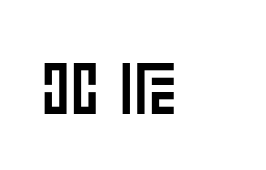
{"italic": "no", "width": "normal", "x_height": "large", "underline": "no", "align": "left", "letter_spacing": "wide", "letter_spacing_em": 0.27, "glyph_px": 73}
